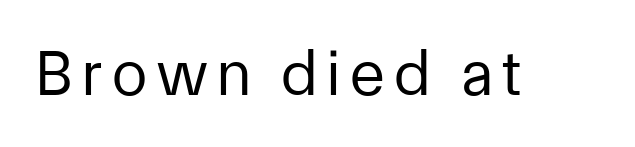
The image shows 64 px regular-weight sans-serif type, upright; set not underlined; low stroke contrast and a medium x-height.
